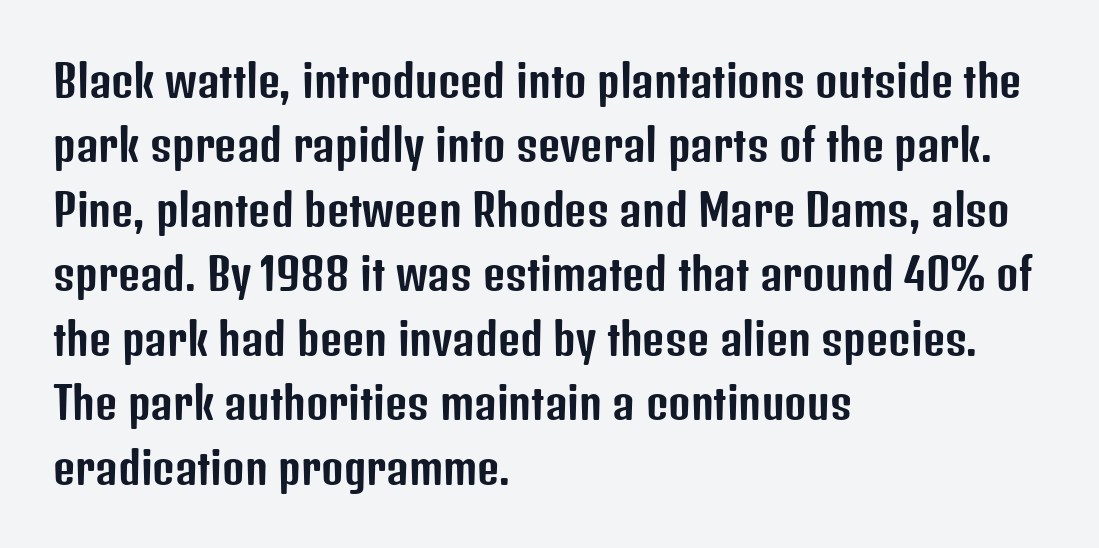
Q: Is the text italic (slanted)? A: No, it is upright.
Q: Is the typeface a serif or a sans-serif typeface? A: Sans-serif.
Q: Is the text underlined? A: No.
Q: How is the paragraph aligned? A: Left-aligned.
Q: Is the spacing between letters normal or unusually wide? A: Normal.
Q: Is the spacing between lines tight, normal or loose? A: Normal.
Q: Width (condensed, normal, or wide)? A: Condensed.
Q: Stroke contrast? A: Low.
Q: x-height? A: Medium.
Q: Monospaced? A: No.
